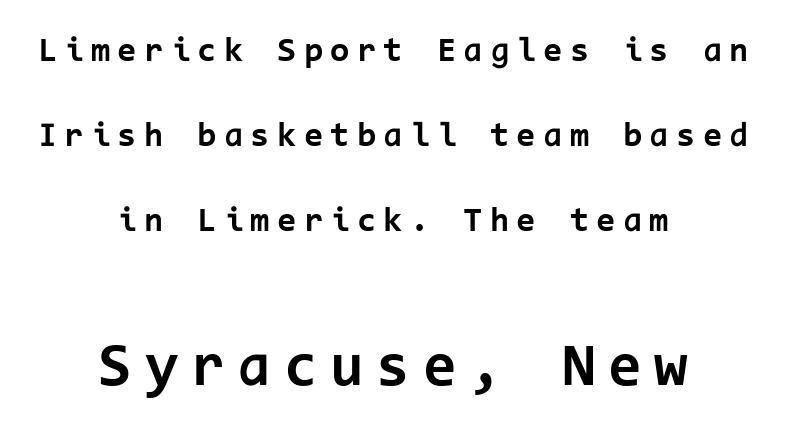
These lines were composed using upright roman letters. Unlike a traditional serif, this face leaves its strokes unadorned. The rendering uses a large line-height, opening up the rows. The face used here is rendered with a markedly widened letterfit.
